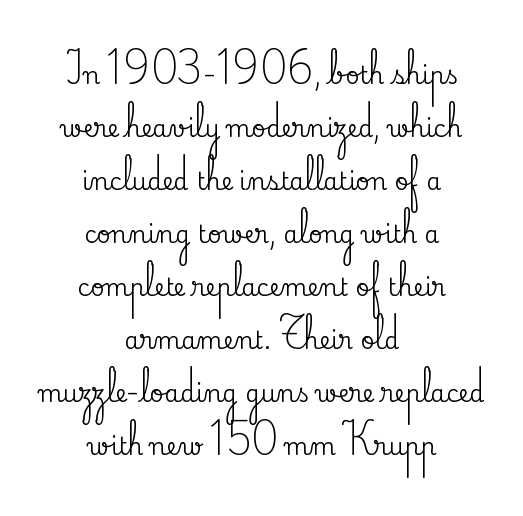
The image shows 24 px text type, upright; set centered, loose line spacing (2.21x), normal letter spacing, not underlined.
